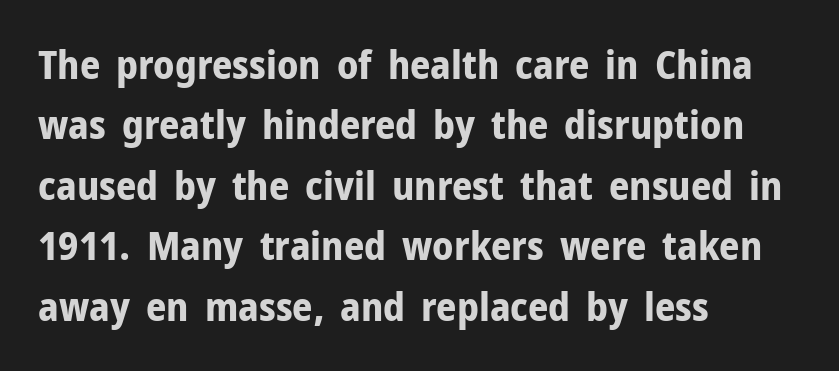
{"serif": "no", "italic": "no", "bold": "yes", "weight": "bold", "width": "normal", "stroke_contrast": "low", "x_height": "medium", "monospaced": "no", "underline": "no", "align": "left", "line_spacing": "normal", "line_spacing_ratio": 1.51, "letter_spacing": "normal", "letter_spacing_em": 0.0, "glyph_px": 40}
